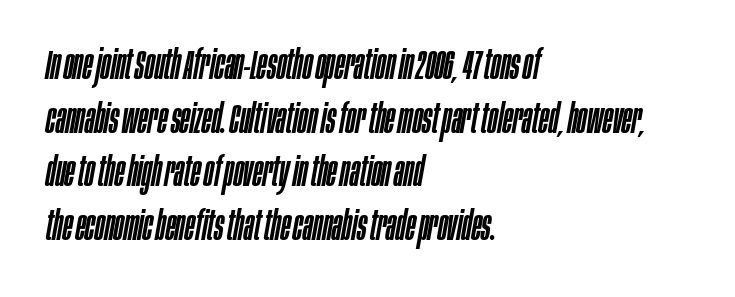
Q: Is the text italic (slanted)? A: Yes, it leans right by about 10 degrees.
Q: Is the text underlined? A: No.
Q: How is the paragraph aligned? A: Left-aligned.
Q: Is the spacing between letters normal or unusually wide? A: Normal.
Q: Is the spacing between lines tight, normal or loose? A: Normal.
Q: Width (condensed, normal, or wide)? A: Condensed.
Q: Stroke contrast? A: Low.
Q: x-height? A: Large.
Q: Monospaced? A: No.
